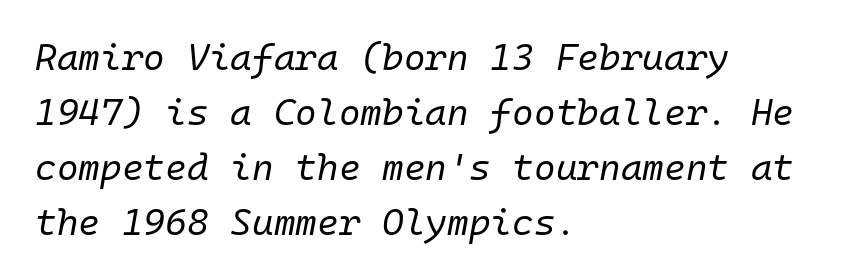
Q: Is the text bold? A: No.
Q: Is the text italic (slanted)? A: Yes, it leans right by about 10 degrees.
Q: Is the text underlined? A: No.
Q: How is the paragraph aligned? A: Left-aligned.
Q: Is the spacing between letters normal or unusually wide? A: Normal.
Q: Is the spacing between lines tight, normal or loose? A: Normal.
Q: Width (condensed, normal, or wide)? A: Normal.
Q: Stroke contrast? A: Low.
Q: x-height? A: Medium.
Q: Monospaced? A: Yes.
